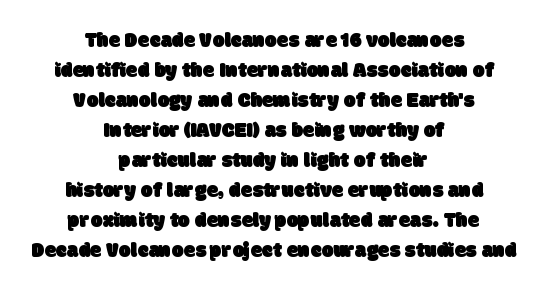
Q: Is the text underlined? A: No.
Q: How is the paragraph aligned? A: Centered.
Q: Is the spacing between letters normal or unusually wide? A: Normal.
Q: Is the spacing between lines tight, normal or loose? A: Normal.
